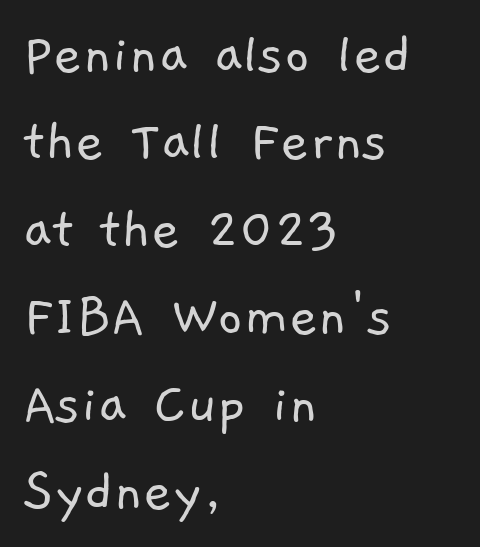
The face used here is proportionally spaced, like ordinary book or web type. The foot of each line stays bare and open. Regarding leading, the lines here are spaced in the standard way. In terms of letterspacing, this is plain default setting.
